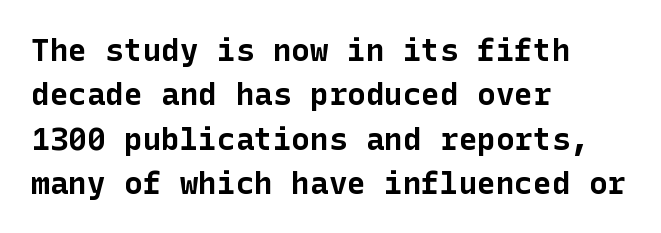
Q: Is the text bold? A: Yes.
Q: Is the text italic (slanted)? A: No, it is upright.
Q: Is the typeface a serif or a sans-serif typeface? A: Sans-serif.
Q: Is the text underlined? A: No.
Q: How is the paragraph aligned? A: Left-aligned.
Q: Is the spacing between letters normal or unusually wide? A: Normal.
Q: Is the spacing between lines tight, normal or loose? A: Normal.
Q: Width (condensed, normal, or wide)? A: Normal.
Q: Stroke contrast? A: Low.
Q: x-height? A: Medium.
